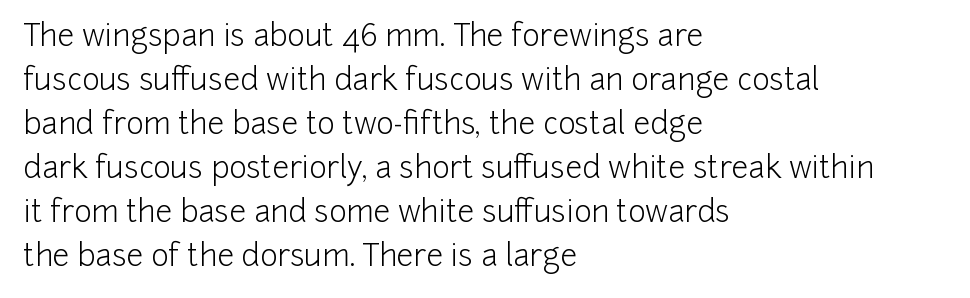
Unmarked baselines from the first word to the last. Quick note: interline space is typical. Vertical stems look standard width or narrower in stroke. Students, note that the glyphs here touch the page at normal intervals. Every row of glyphs begins at an identical x-position on the left. The characters display no serif detailing; their extremities are plain.
